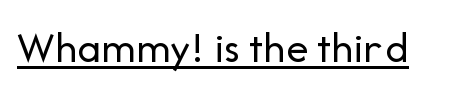
Q: Is the text bold? A: No.
Q: Is the text italic (slanted)? A: No, it is upright.
Q: Is the typeface a serif or a sans-serif typeface? A: Sans-serif.
Q: Is the text underlined? A: Yes.
Q: Is the spacing between letters normal or unusually wide? A: Normal.
Q: Width (condensed, normal, or wide)? A: Normal.
Q: Stroke contrast? A: Low.
Q: x-height? A: Medium.
Q: Monospaced? A: No.
